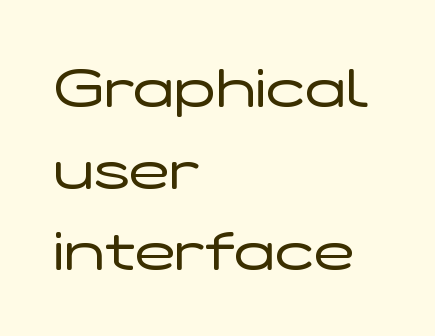
Q: Is the text bold? A: No.
Q: Is the text italic (slanted)? A: No, it is upright.
Q: Is the typeface a serif or a sans-serif typeface? A: Sans-serif.
Q: Is the text underlined? A: No.
Q: How is the paragraph aligned? A: Left-aligned.
Q: Is the spacing between letters normal or unusually wide? A: Normal.
Q: Is the spacing between lines tight, normal or loose? A: Normal.
Q: Width (condensed, normal, or wide)? A: Wide.
Q: Stroke contrast? A: Low.
Q: x-height? A: Medium.
Q: Monospaced? A: No.
